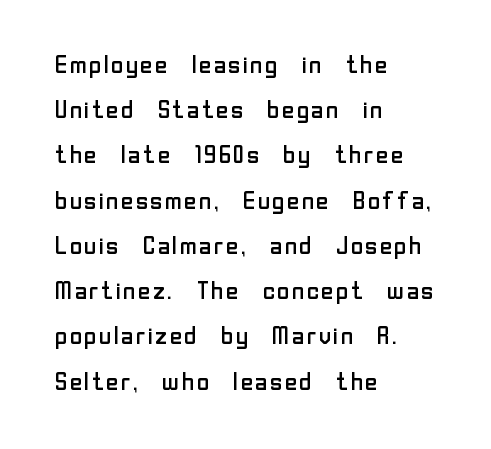
{"italic": "no", "bold": "no", "underline": "no", "align": "left", "line_spacing_ratio": 1.81, "letter_spacing": "normal", "letter_spacing_em": 0.0, "glyph_px": 25}
